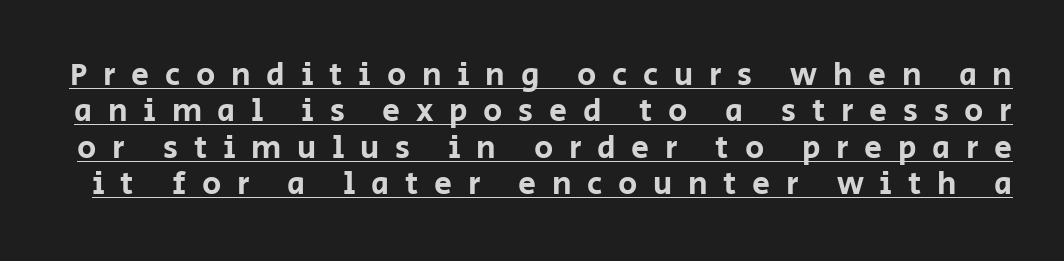
The image shows 32 px sans-serif type, upright; set tight line spacing (1.14x), unusually wide letter spacing (+0.49 em), underlined; low stroke contrast and a large x-height.
